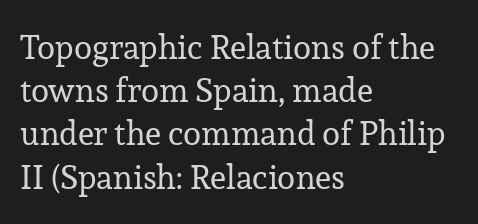
This sample keeps an unexceptional amount of space between lines. No letter is thick-stroked: the sample isn't bold. Do the characters align in a grid? No, the font is proportional. How are the letters spaced? Ordinarily, with no added tracking. Notice how the passage keeps a crisp vertical edge on the left only.
